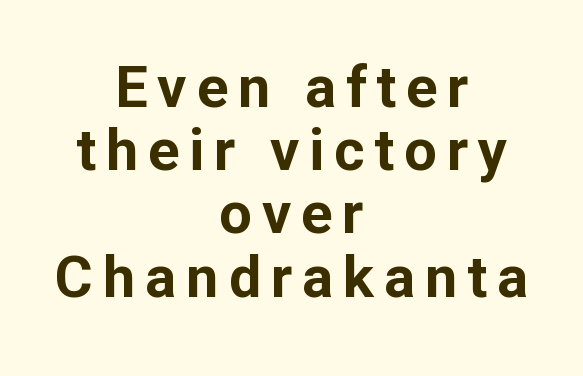
Q: Is the text bold? A: Yes.
Q: Is the text italic (slanted)? A: No, it is upright.
Q: Is the typeface a serif or a sans-serif typeface? A: Sans-serif.
Q: Is the text underlined? A: No.
Q: How is the paragraph aligned? A: Centered.
Q: Is the spacing between lines tight, normal or loose? A: Tight.
Q: Width (condensed, normal, or wide)? A: Normal.
Q: Stroke contrast? A: Low.
Q: x-height? A: Medium.
Q: Monospaced? A: No.
